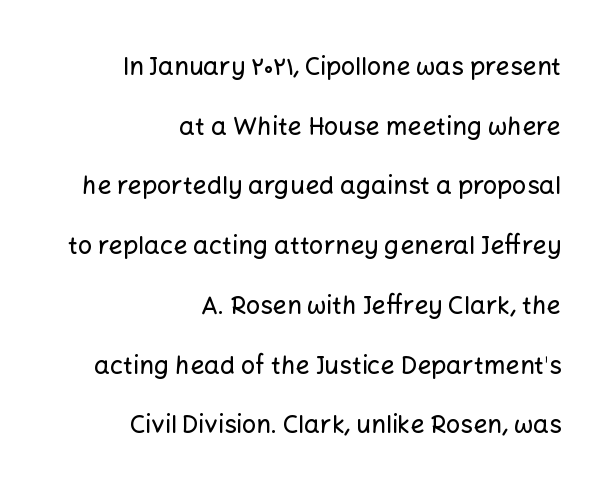
The text block is weighted toward the right margin, trailing off unevenly leftward. Style check: upright. Beneath every word, the page is bare. The designer dialed line spacing up above the default. Tracking value appears to be zero — textbook default spacing.
